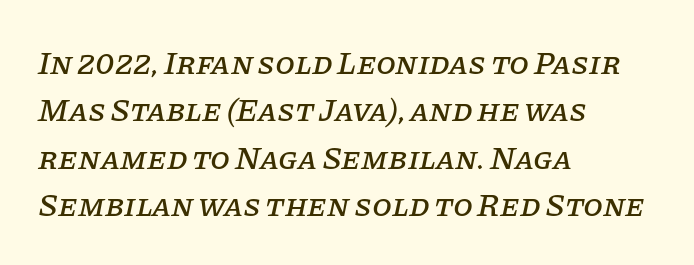
Q: Is the text italic (slanted)? A: Yes, it leans right by about 11 degrees.
Q: Is the typeface a serif or a sans-serif typeface? A: Serif.
Q: Is the text underlined? A: No.
Q: How is the paragraph aligned? A: Left-aligned.
Q: Is the spacing between letters normal or unusually wide? A: Normal.
Q: Is the spacing between lines tight, normal or loose? A: Normal.
Q: Width (condensed, normal, or wide)? A: Normal.
Q: Stroke contrast? A: Low.
Q: x-height? A: Large.
Q: Monospaced? A: No.
